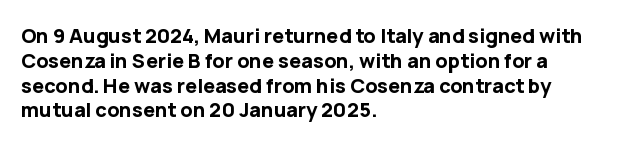
The image shows 20 px bold type, upright; set left-aligned, line spacing 1.24x, normal letter spacing, not underlined.
